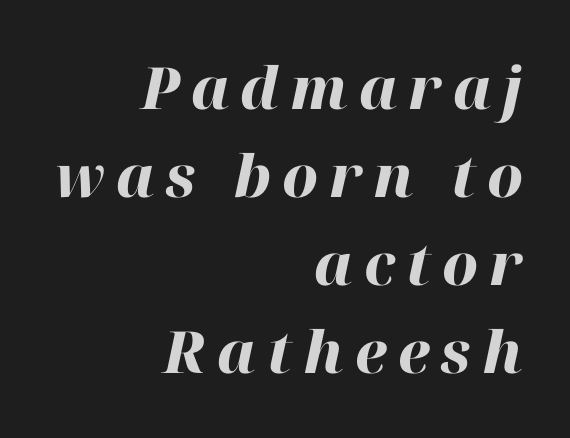
Q: Is the text bold? A: Yes.
Q: Is the text italic (slanted)? A: Yes, it leans right by about 12 degrees.
Q: Is the text underlined? A: No.
Q: How is the paragraph aligned? A: Right-aligned.
Q: Is the spacing between lines tight, normal or loose? A: Normal.
Q: Width (condensed, normal, or wide)? A: Normal.
Q: Stroke contrast? A: High.
Q: x-height? A: Medium.
Q: Monospaced? A: No.
